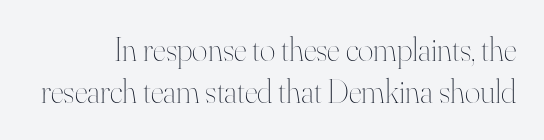
Q: Is the text bold? A: No.
Q: Is the text italic (slanted)? A: No, it is upright.
Q: Is the text underlined? A: No.
Q: Is the spacing between letters normal or unusually wide? A: Normal.
Q: Is the spacing between lines tight, normal or loose? A: Normal.
Q: Width (condensed, normal, or wide)? A: Normal.
Q: Stroke contrast? A: High.
Q: x-height? A: Small.
Q: Monospaced? A: No.
